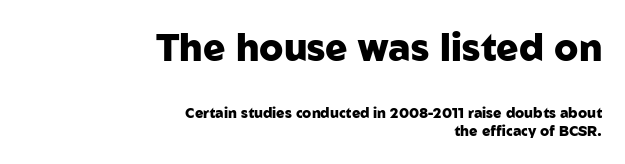
Q: Is the text bold? A: Yes.
Q: Is the text italic (slanted)? A: No, it is upright.
Q: Is the typeface a serif or a sans-serif typeface? A: Sans-serif.
Q: Is the text underlined? A: No.
Q: How is the paragraph aligned? A: Right-aligned.
Q: Is the spacing between letters normal or unusually wide? A: Normal.
Q: Is the spacing between lines tight, normal or loose? A: Normal.
Q: Which block of text is set in a larger size, the first (top) or the second (bottom)? A: The first (top) one.
Q: Width (condensed, normal, or wide)? A: Normal.
Q: Stroke contrast? A: Low.
Q: x-height? A: Medium.
Q: Monospaced? A: No.
